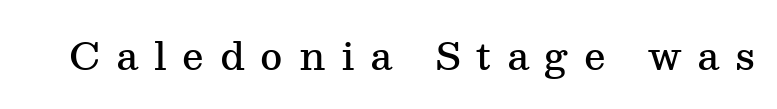
Q: Is the text bold? A: Semi-bold.
Q: Is the text italic (slanted)? A: No, it is upright.
Q: Is the typeface a serif or a sans-serif typeface? A: Serif.
Q: Is the text underlined? A: No.
Q: Is the spacing between letters normal or unusually wide? A: Unusually wide.
Q: Width (condensed, normal, or wide)? A: Normal.
Q: Stroke contrast? A: Medium.
Q: x-height? A: Medium.
Q: Monospaced? A: No.
